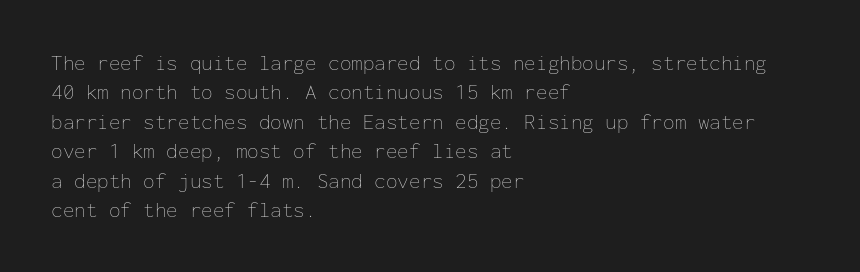
Q: Is the text bold? A: No.
Q: Is the text italic (slanted)? A: No, it is upright.
Q: Is the text underlined? A: No.
Q: How is the paragraph aligned? A: Left-aligned.
Q: Is the spacing between letters normal or unusually wide? A: Normal.
Q: Is the spacing between lines tight, normal or loose? A: Normal.
